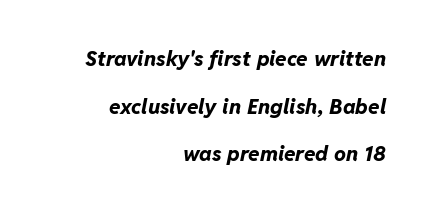
Q: Is the text bold? A: Yes.
Q: Is the text italic (slanted)? A: Yes, it leans right by about 11 degrees.
Q: Is the text underlined? A: No.
Q: How is the paragraph aligned? A: Right-aligned.
Q: Is the spacing between letters normal or unusually wide? A: Normal.
Q: Is the spacing between lines tight, normal or loose? A: Loose.
